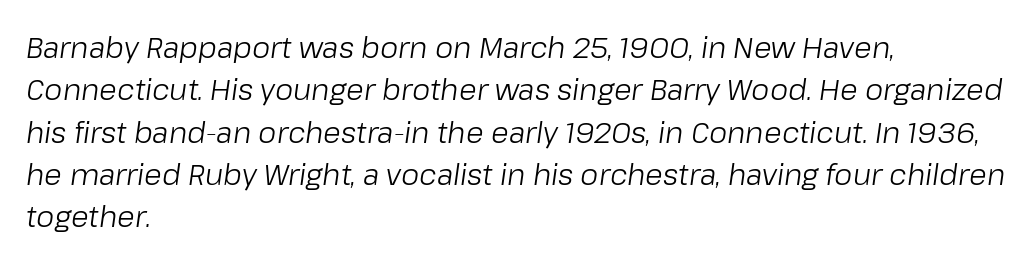
Q: Is the text bold? A: No.
Q: Is the text italic (slanted)? A: Yes, it leans right by about 8 degrees.
Q: Is the text underlined? A: No.
Q: How is the paragraph aligned? A: Left-aligned.
Q: Is the spacing between letters normal or unusually wide? A: Normal.
Q: Is the spacing between lines tight, normal or loose? A: Normal.
Q: Width (condensed, normal, or wide)? A: Normal.
Q: Stroke contrast? A: Low.
Q: x-height? A: Medium.
Q: Monospaced? A: No.
